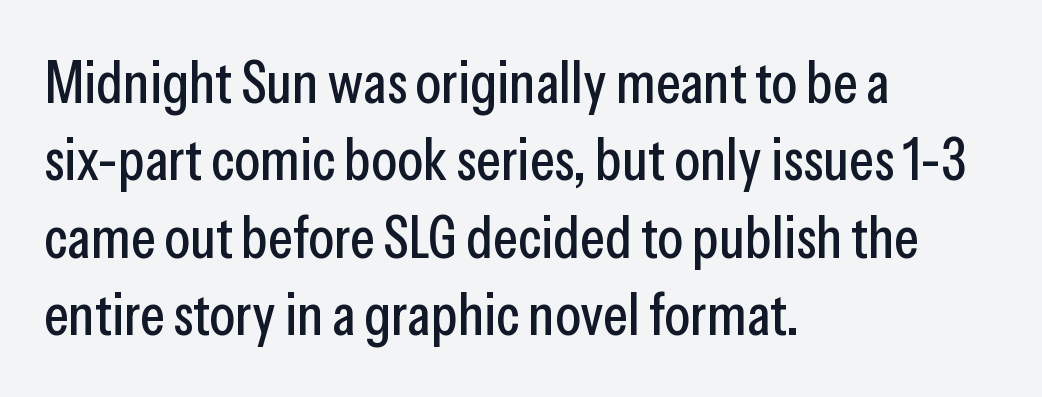
Q: Is the text italic (slanted)? A: No, it is upright.
Q: Is the typeface a serif or a sans-serif typeface? A: Sans-serif.
Q: Is the text underlined? A: No.
Q: How is the paragraph aligned? A: Left-aligned.
Q: Is the spacing between letters normal or unusually wide? A: Normal.
Q: Is the spacing between lines tight, normal or loose? A: Normal.
Q: Width (condensed, normal, or wide)? A: Condensed.
Q: Stroke contrast? A: Low.
Q: x-height? A: Medium.
Q: Monospaced? A: No.
